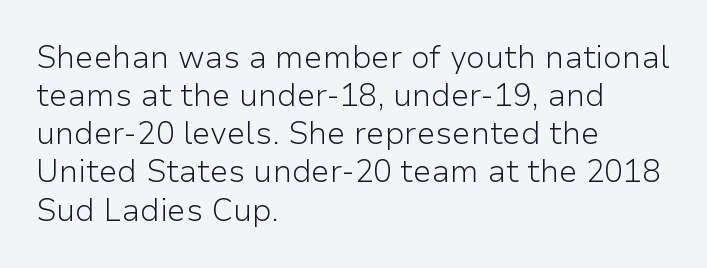
Q: Is the text bold? A: No.
Q: Is the text italic (slanted)? A: No, it is upright.
Q: Is the typeface a serif or a sans-serif typeface? A: Sans-serif.
Q: Is the text underlined? A: No.
Q: How is the paragraph aligned? A: Left-aligned.
Q: Is the spacing between letters normal or unusually wide? A: Normal.
Q: Width (condensed, normal, or wide)? A: Normal.
Q: Stroke contrast? A: Low.
Q: x-height? A: Medium.
Q: Monospaced? A: No.
